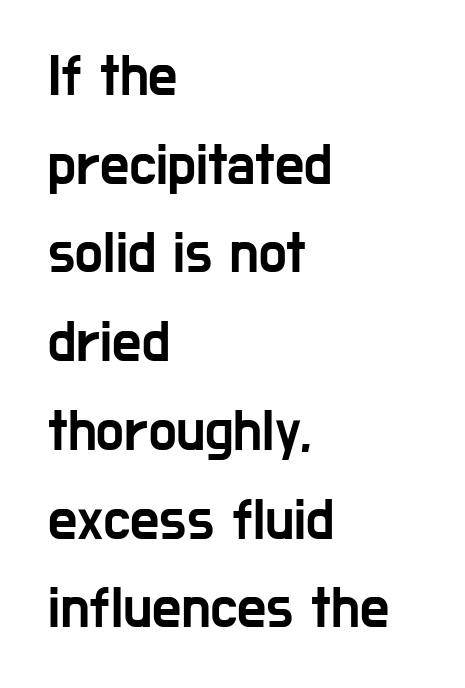
Visually the block forms a straight wall on the left and a jagged coastline on the right. Upright lettering throughout. The strip under each line holds only bare page. Nobody touched the tracking dial on this one.
